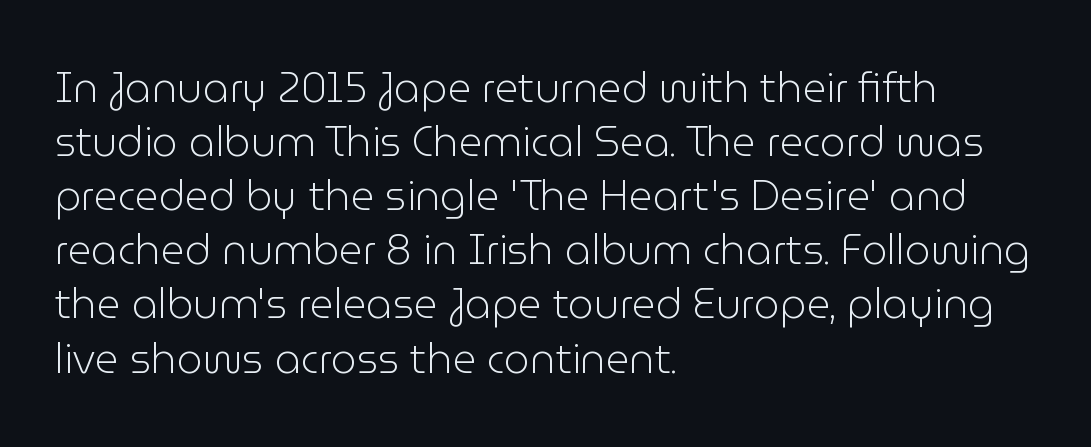
{"serif": "no", "italic": "no", "bold": "no", "weight": "light", "width": "normal", "stroke_contrast": "low", "x_height": "medium", "monospaced": "no", "underline": "no", "align": "left", "line_spacing": "normal", "line_spacing_ratio": 1.32, "letter_spacing": "normal", "letter_spacing_em": 0.0, "glyph_px": 41}
